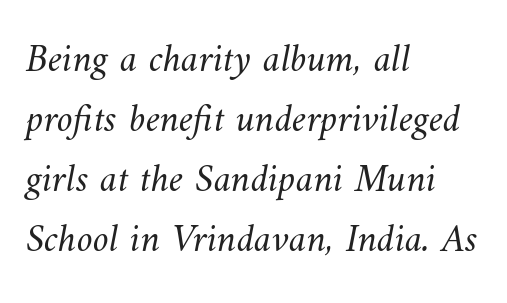
Q: Is the text bold? A: No.
Q: Is the text underlined? A: No.
Q: How is the paragraph aligned? A: Left-aligned.
Q: Is the spacing between letters normal or unusually wide? A: Normal.
Q: Is the spacing between lines tight, normal or loose? A: Normal.
Q: Width (condensed, normal, or wide)? A: Normal.
Q: Stroke contrast? A: Medium.
Q: x-height? A: Small.
Q: Monospaced? A: No.
